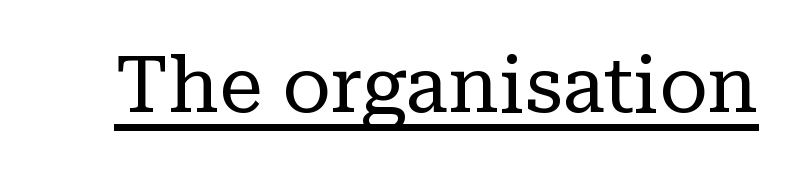
Q: Is the text bold? A: No.
Q: Is the text italic (slanted)? A: No, it is upright.
Q: Is the typeface a serif or a sans-serif typeface? A: Serif.
Q: Is the text underlined? A: Yes.
Q: Is the spacing between letters normal or unusually wide? A: Normal.
Q: Width (condensed, normal, or wide)? A: Normal.
Q: Stroke contrast? A: Low.
Q: x-height? A: Medium.
Q: Monospaced? A: No.
